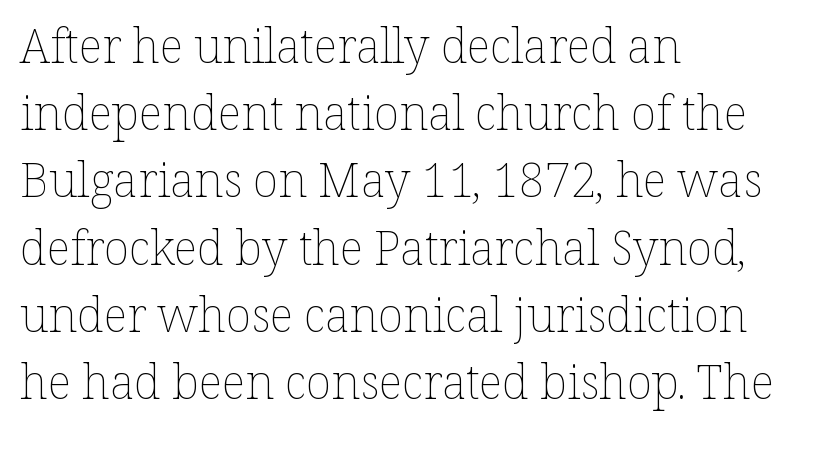
The face used here is rendered with its standard letterfit. Ink coverage per letter is moderate at most. Has an underline been added? It has not. Each letter keeps its own natural width here, so spacing adapts to shape.
